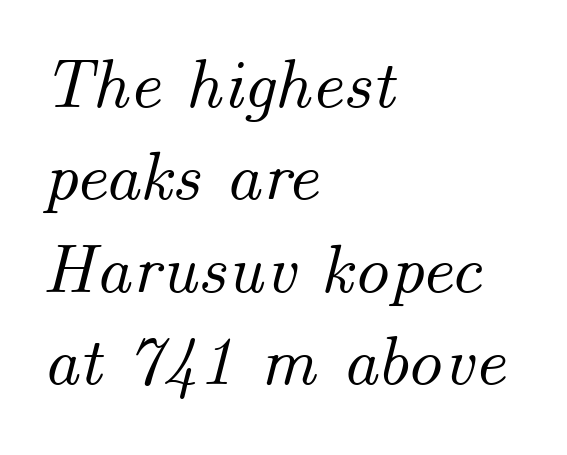
Q: Is the text italic (slanted)? A: Yes, it leans right by about 14 degrees.
Q: Is the text underlined? A: No.
Q: How is the paragraph aligned? A: Left-aligned.
Q: Is the spacing between letters normal or unusually wide? A: Normal.
Q: Is the spacing between lines tight, normal or loose? A: Normal.
Q: Width (condensed, normal, or wide)? A: Normal.
Q: Stroke contrast? A: Medium.
Q: x-height? A: Small.
Q: Monospaced? A: No.
